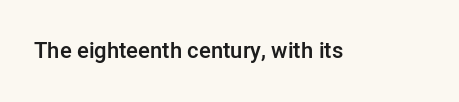
There is no visible air inserted between adjacent glyphs. The characters look somewhat weighty, a semibold short of true bold. Check the space under the baseline: it is left empty. Ascenders rise straight up at ninety degrees.
